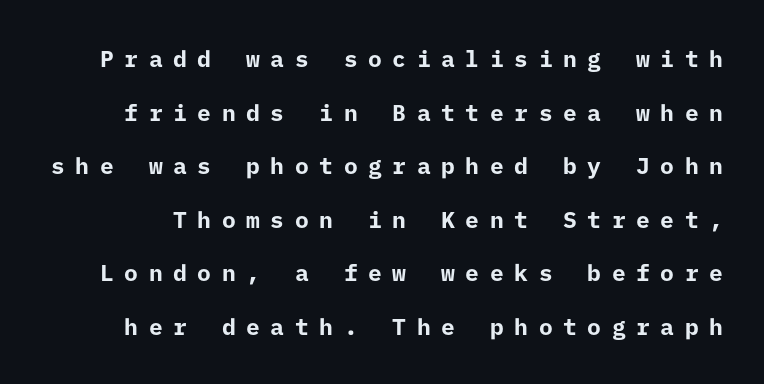
The image shows 23 px bold type, upright; set loose line spacing (2.33x), unusually wide letter spacing (+0.46 em), not underlined.
